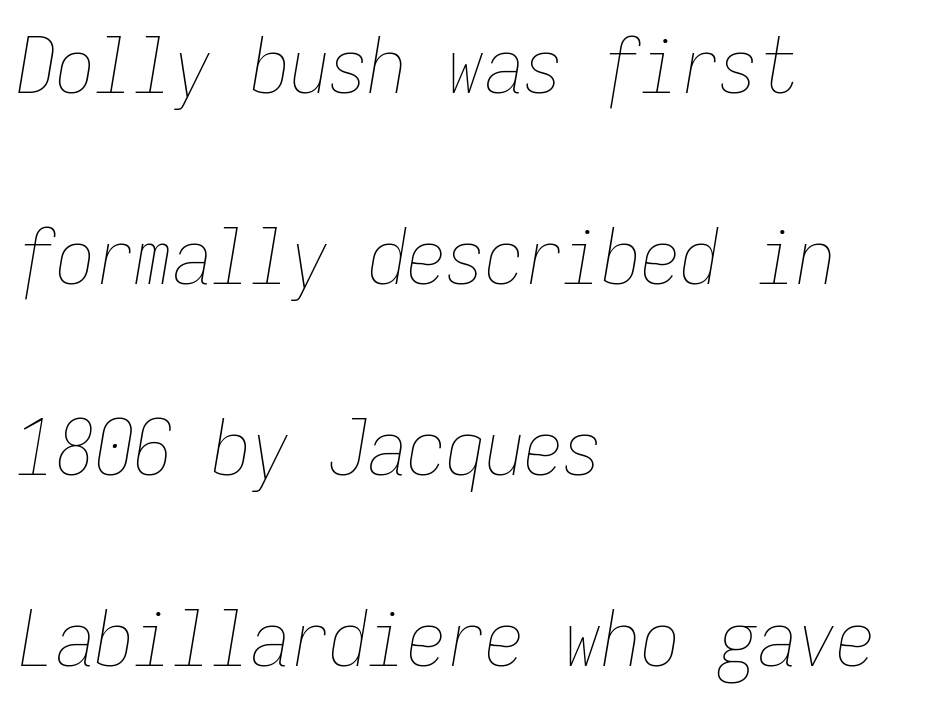
Summary of vertical rhythm: relaxed, with wide interline spacing. The typesetting does not lean heavy: it is not bold. These lines keep a tight, regular rhythm from letter to letter. Descenders are the only things crossing below the line. Would a proofreader flag this as italicized? Yes. Each line starts at the same left margin while the right side varies.
